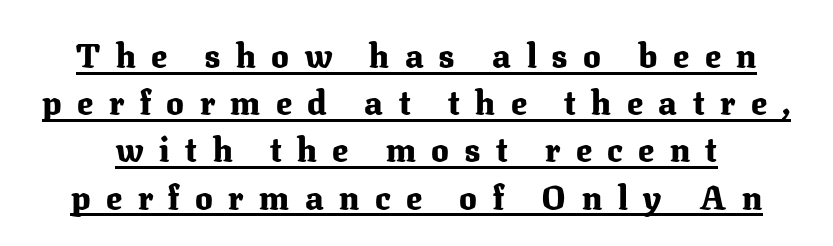
Q: Is the text bold? A: Yes.
Q: Is the text italic (slanted)? A: No, it is upright.
Q: Is the typeface a serif or a sans-serif typeface? A: Serif.
Q: Is the text underlined? A: Yes.
Q: Is the spacing between letters normal or unusually wide? A: Unusually wide.
Q: Is the spacing between lines tight, normal or loose? A: Normal.
Q: Width (condensed, normal, or wide)? A: Normal.
Q: Stroke contrast? A: Medium.
Q: x-height? A: Medium.
Q: Monospaced? A: No.
